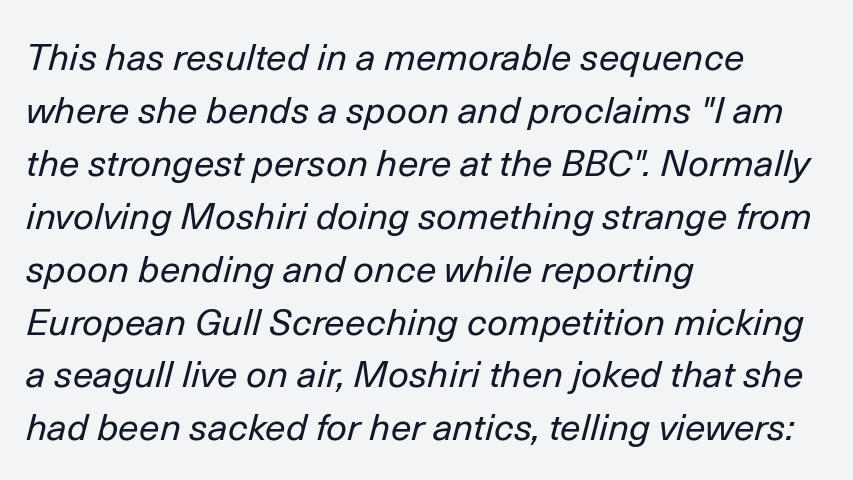
Q: Is the text bold? A: No.
Q: Is the text italic (slanted)? A: Yes, it leans right by about 14 degrees.
Q: Is the text underlined? A: No.
Q: How is the paragraph aligned? A: Left-aligned.
Q: Is the spacing between letters normal or unusually wide? A: Normal.
Q: Is the spacing between lines tight, normal or loose? A: Normal.
Q: Width (condensed, normal, or wide)? A: Normal.
Q: Stroke contrast? A: Low.
Q: x-height? A: Medium.
Q: Monospaced? A: No.
